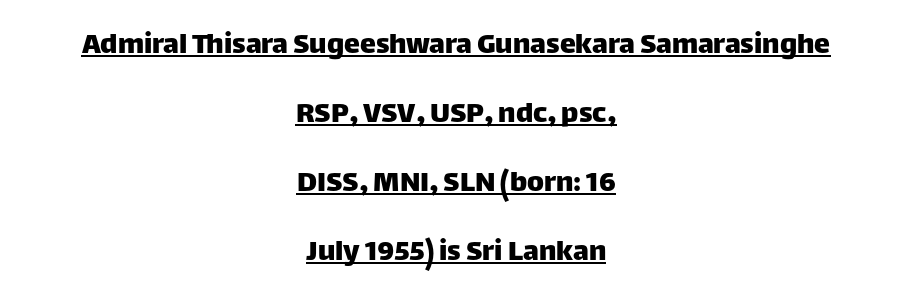
{"serif": "no", "italic": "no", "width": "normal", "stroke_contrast": "low", "x_height": "large", "monospaced": "no", "underline": "yes", "align": "center", "line_spacing": "loose", "line_spacing_ratio": 2.16, "letter_spacing": "normal", "letter_spacing_em": 0.0, "glyph_px": 32}
